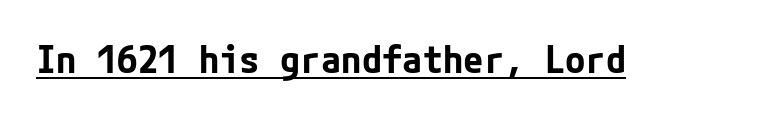
Q: Is the text bold? A: Yes.
Q: Is the text italic (slanted)? A: No, it is upright.
Q: Is the typeface a serif or a sans-serif typeface? A: Sans-serif.
Q: Is the text underlined? A: Yes.
Q: Is the spacing between letters normal or unusually wide? A: Normal.
Q: Width (condensed, normal, or wide)? A: Normal.
Q: Stroke contrast? A: Low.
Q: x-height? A: Medium.
